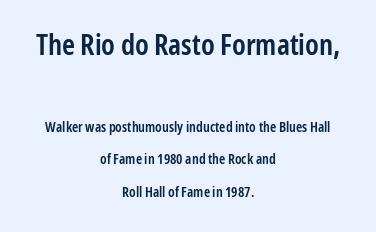
These lines are rendered in a variable-pitch font. Stems and bowls a touch heavier than normal — semibold. Size contrast runs from large at the top to small at the bottom. Characters remain perfectly vertical along every line. One-word summary of the alignment: center. The space directly below the letters is spotless.
